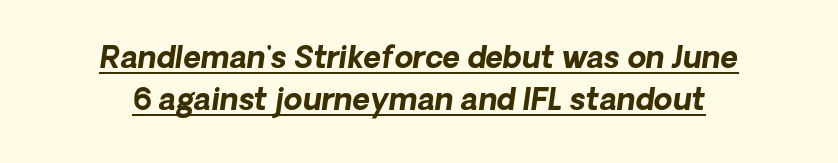
{"serif": "no", "bold": "yes", "weight": "bold", "width": "normal", "stroke_contrast": "low", "x_height": "medium", "monospaced": "no", "underline": "yes", "line_spacing": "normal", "line_spacing_ratio": 1.4, "letter_spacing": "normal", "letter_spacing_em": 0.0, "glyph_px": 30}
